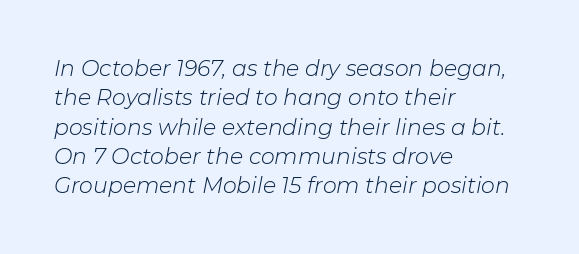
{"italic": "yes", "lean": "right", "slant_degrees": 11, "bold": "no", "underline": "no", "align": "left", "line_spacing": "normal", "line_spacing_ratio": 1.33, "letter_spacing": "normal", "letter_spacing_em": 0.0, "glyph_px": 22}
